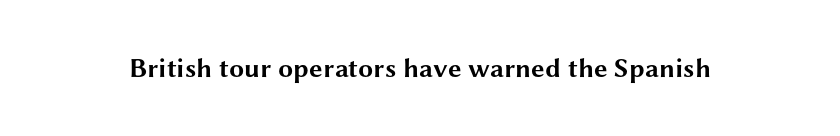
Q: Is the text bold? A: Yes.
Q: Is the text italic (slanted)? A: No, it is upright.
Q: Is the text underlined? A: No.
Q: Is the spacing between letters normal or unusually wide? A: Normal.
